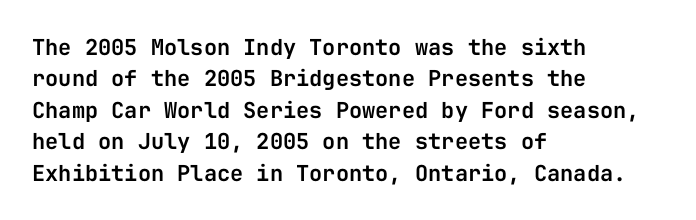
Quick note: underline off. Interline gaps are of average width in this sample. Notice how the stems are strictly vertical — no italics here. How are the letters spaced? Ordinarily, with no added tracking. The lines are quadded left.
